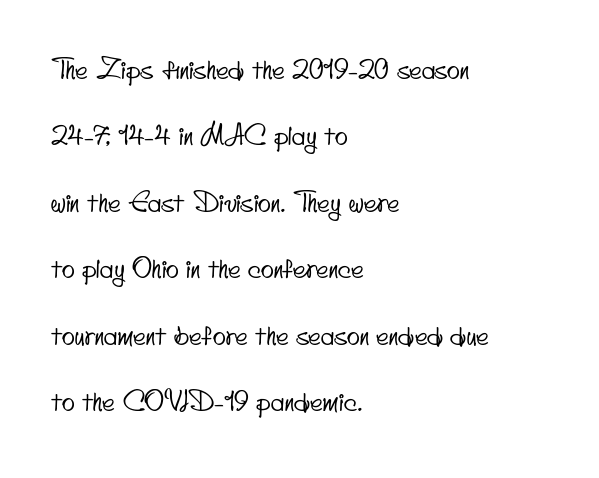
The image shows 27 px text type; set left-aligned, loose line spacing (2.46x), normal letter spacing, not underlined.
